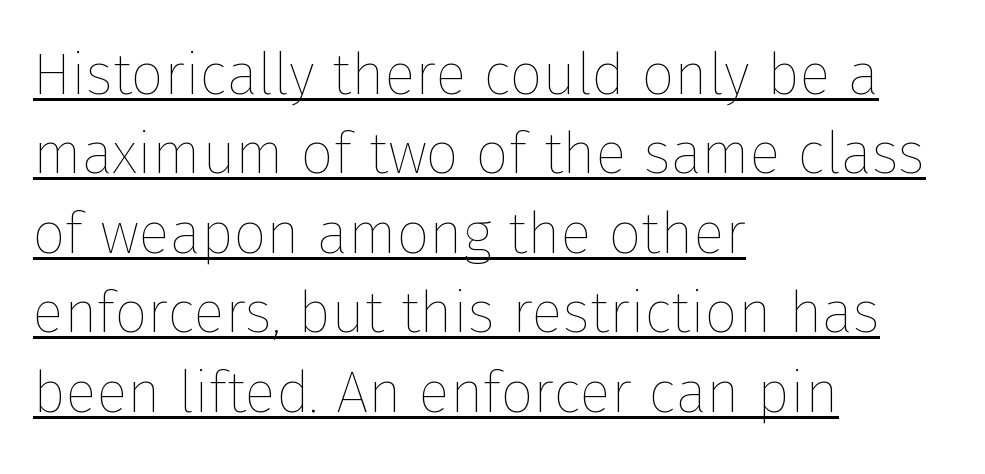
{"italic": "no", "bold": "no", "weight": "thin", "width": "normal", "stroke_contrast": "low", "x_height": "medium", "monospaced": "no", "underline": "yes", "align": "left", "line_spacing": "normal", "line_spacing_ratio": 1.37, "letter_spacing": "normal", "letter_spacing_em": 0.0, "glyph_px": 58}
